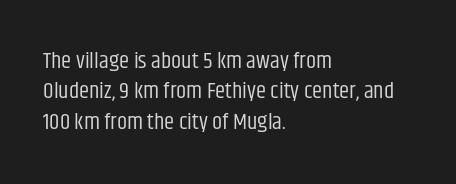
The image shows 23 px text type, upright; set left-aligned, normal line spacing (1.32x), normal letter spacing, not underlined.
